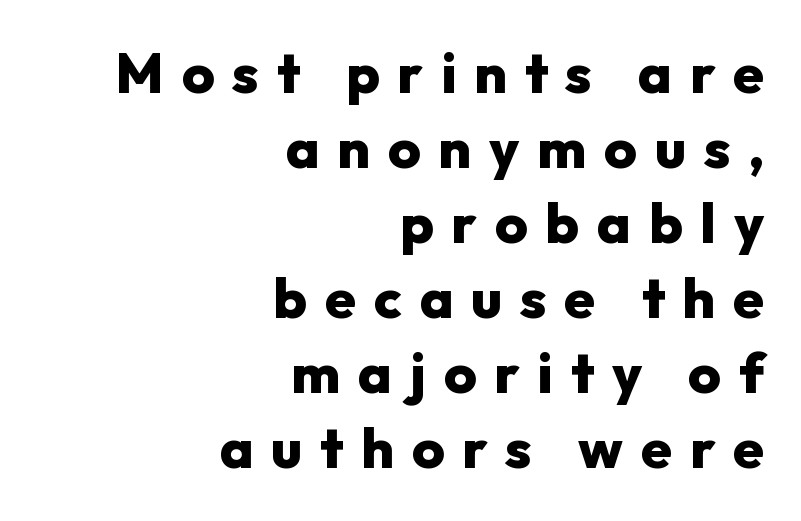
Leading: standard. The paragraph has a hard right edge and a soft left edge. A bare baseline throughout the passage. Compared with typical body copy, the letter spacing here is much looser. Proportional: the letters do not fall into vertical columns. The font's upright variant was chosen for this text.
